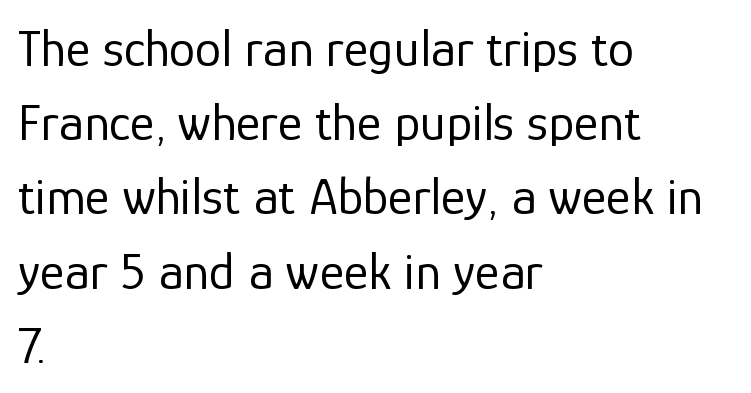
The image shows 53 px regular-weight sans-serif type, upright; set left-aligned, normal line spacing (1.4x), normal letter spacing, not underlined; low stroke contrast and a medium x-height.
